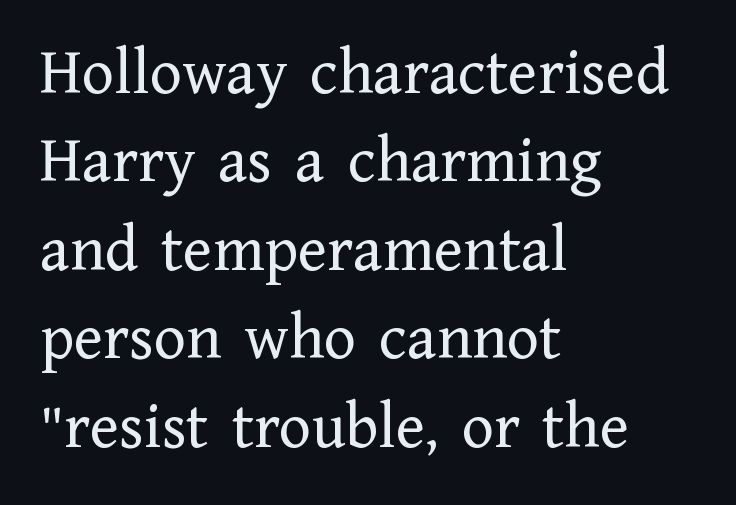
Yep, those are serifs on the letters. A bare baseline throughout the passage. Proportional: the letters do not fall into vertical columns. Notice how the passage keeps a crisp vertical edge on the left only. Words appear dense and cohesive because spacing is normal. Nope, not italic — everything's standing straight.
